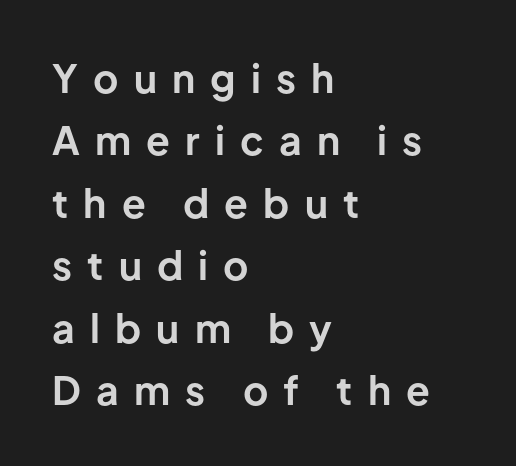
{"serif": "no", "italic": "no", "bold": "yes", "weight": "bold", "width": "normal", "stroke_contrast": "low", "x_height": "medium", "monospaced": "no", "underline": "no", "align": "left", "line_spacing": "normal", "line_spacing_ratio": 1.6, "letter_spacing": "wide", "letter_spacing_em": 0.39, "glyph_px": 39}
